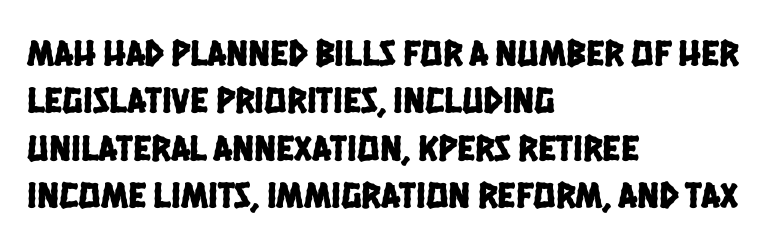
{"serif": "no", "width": "condensed", "stroke_contrast": "low", "x_height": "large", "monospaced": "no", "underline": "no", "align": "left", "line_spacing": "normal", "line_spacing_ratio": 1.28, "letter_spacing": "normal", "letter_spacing_em": 0.0, "glyph_px": 37}
